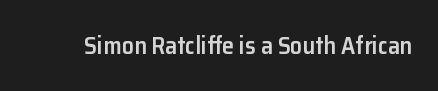
The image shows 24 px text type, upright; set normal letter spacing, not underlined.
